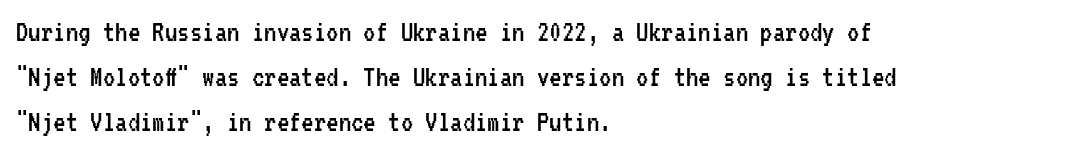
{"serif": "no", "italic": "no", "bold": "no", "weight": "regular", "width": "condensed", "stroke_contrast": "low", "x_height": "medium", "monospaced": "yes", "underline": "no", "align": "left", "line_spacing": "normal", "line_spacing_ratio": 1.45, "letter_spacing": "normal", "letter_spacing_em": 0.0, "glyph_px": 31}
